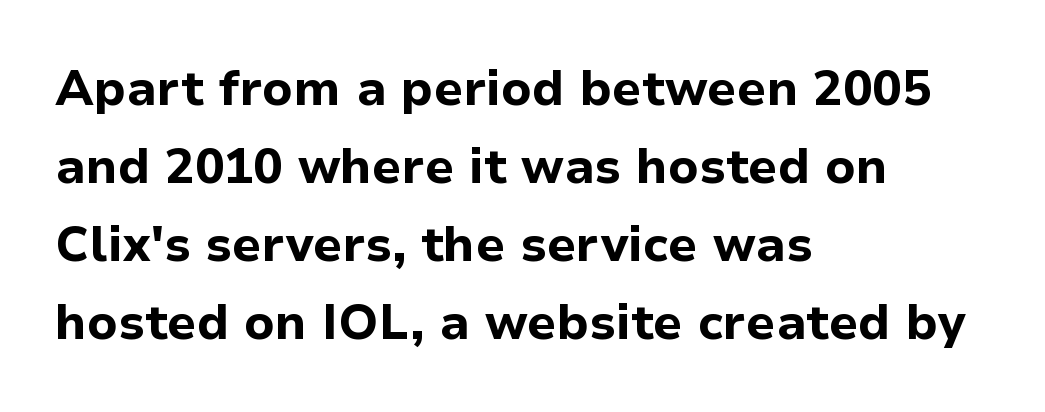
Spacing verdict: proportional, widths tailored to each character. Posture: vertical. Students, this is bold: see how much ink each stroke carries. Normally led — the rows are evenly, conventionally spaced.
